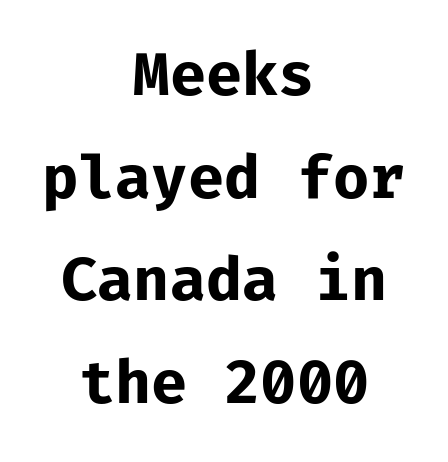
The rendering keeps characters at their native spacing. The zone under the glyphs is completely vacant. Both edges are ragged and mirror each other, which tells us the setting is centered. Type style note: lacks serifs. Do the characters align in a grid? Yes, the font is monospaced.
